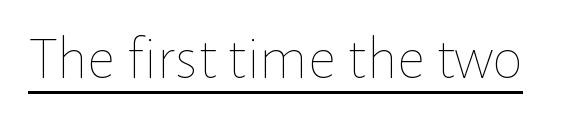
{"italic": "no", "bold": "no", "weight": "thin", "width": "normal", "stroke_contrast": "low", "x_height": "medium", "monospaced": "no", "underline": "yes", "letter_spacing": "normal", "letter_spacing_em": 0.0, "glyph_px": 62}
